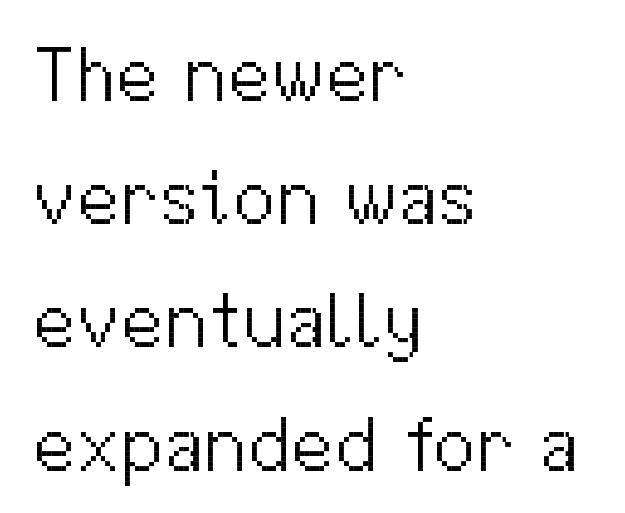
Q: Is the text bold? A: No.
Q: Is the text italic (slanted)? A: No, it is upright.
Q: Is the typeface a serif or a sans-serif typeface? A: Sans-serif.
Q: Is the text underlined? A: No.
Q: How is the paragraph aligned? A: Left-aligned.
Q: Is the spacing between letters normal or unusually wide? A: Normal.
Q: Is the spacing between lines tight, normal or loose? A: Normal.
Q: Width (condensed, normal, or wide)? A: Normal.
Q: Stroke contrast? A: Medium.
Q: x-height? A: Medium.
Q: Monospaced? A: No.
